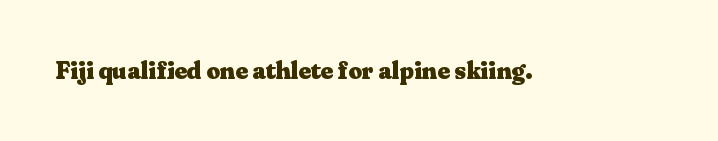
{"italic": "no", "bold": "yes", "underline": "no", "letter_spacing": "normal", "letter_spacing_em": 0.0, "glyph_px": 24}
